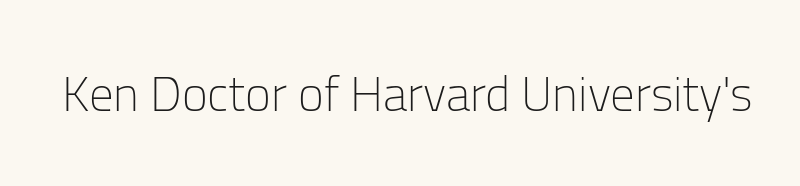
{"serif": "no", "italic": "no", "bold": "no", "weight": "light", "width": "normal", "stroke_contrast": "low", "x_height": "medium", "monospaced": "no", "underline": "no", "letter_spacing": "normal", "letter_spacing_em": 0.0, "glyph_px": 49}
